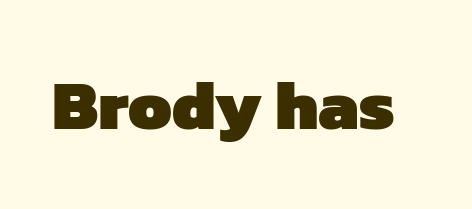
The image shows 70 px heavy sans-serif type; set normal letter spacing, not underlined; low stroke contrast and a medium x-height.
